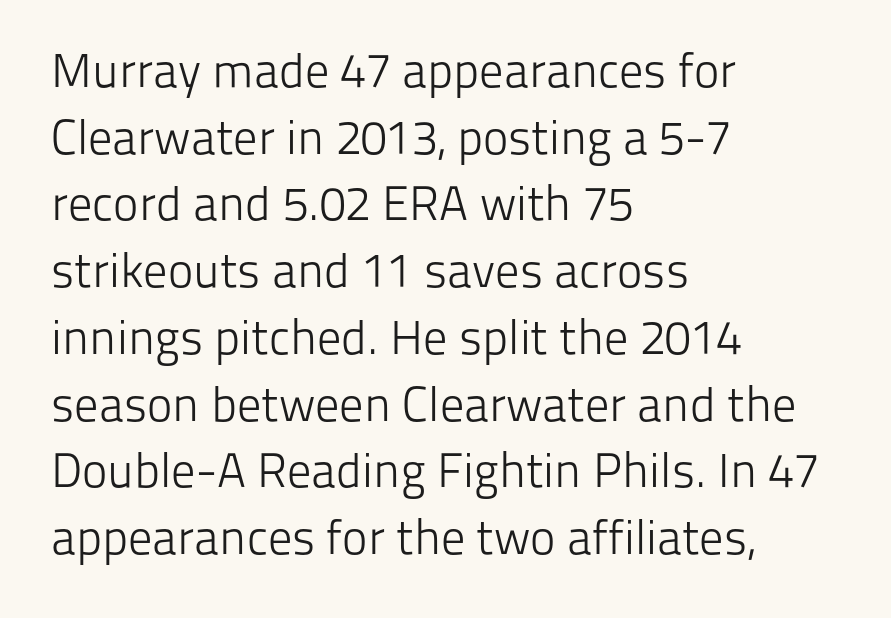
Examine the stroke ends and you'll find no serifs. Notice how the stems are strictly vertical — no italics here. The zone under the glyphs is completely vacant. The strokes are not fattened; the text isn't bold. The rendering anchors every line to the left-hand side.
